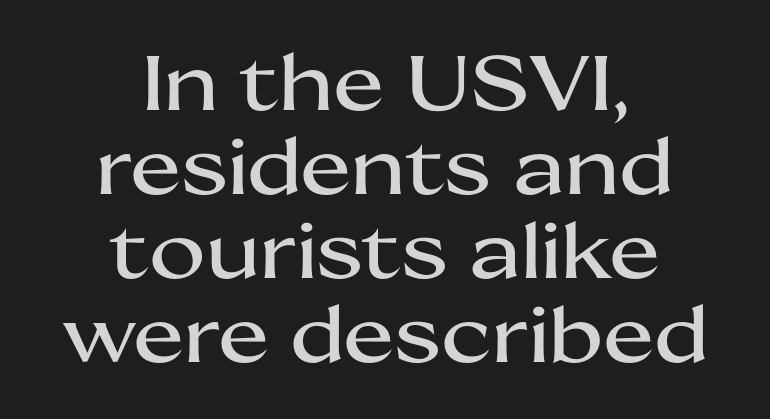
Q: Is the text italic (slanted)? A: No, it is upright.
Q: Is the text underlined? A: No.
Q: How is the paragraph aligned? A: Centered.
Q: Is the spacing between letters normal or unusually wide? A: Normal.
Q: Is the spacing between lines tight, normal or loose? A: Tight.
Q: Width (condensed, normal, or wide)? A: Wide.
Q: Stroke contrast? A: Medium.
Q: x-height? A: Medium.
Q: Monospaced? A: No.
